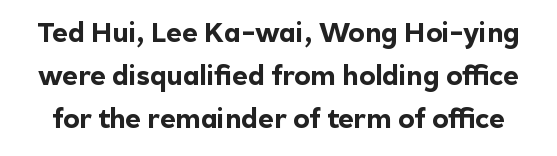
Posture: upright roman. A dark, heavy texture on the line: the type is bold. The tracking reads as untouched default to a designer's eye. The glyphs are unaccompanied by any horizontal stroke below them. Notice how descenders clear the ascenders below comfortably — that's standard leading.
